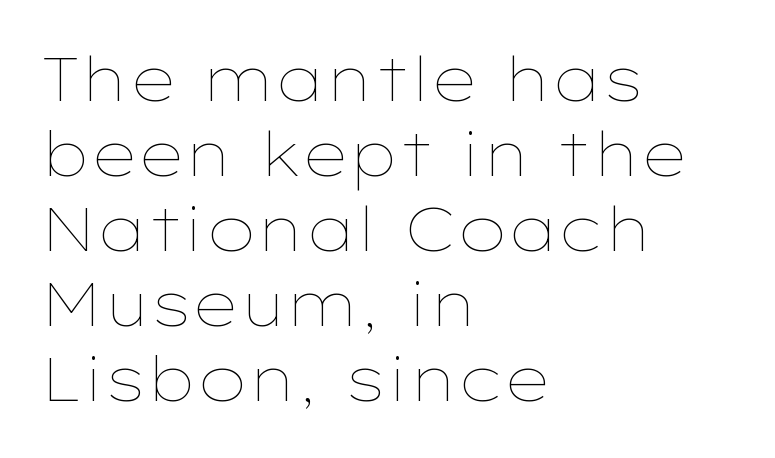
How are the letters spaced? Ordinarily, with no added tracking. Caption: multi-line text, flush left, ragged right. This is roman type, the default non-slanted kind. The space beneath each line is pristine and unruled.
